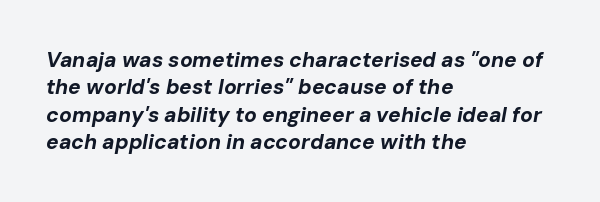
Rows of type keep a routine distance in the vertical direction. The font's italic variant was chosen for this text. This rendering leaves character spacing at its baseline value. Is the block centered? No — it sits flush against the left margin.
